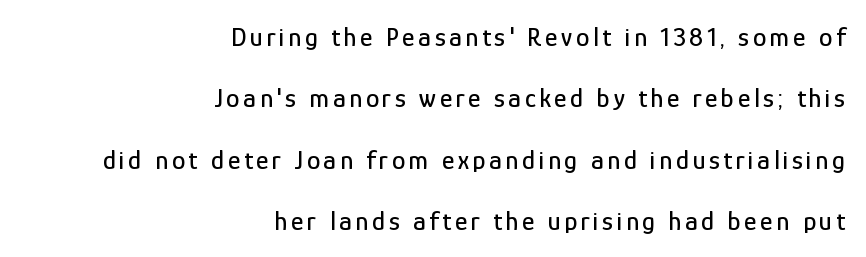
This sample trades compactness for vertical openness between lines. Italic? Not at all — the glyphs are vertical. These lines stack with their right ends in a neat column. Letters rest on an invisible, unmarked baseline.
